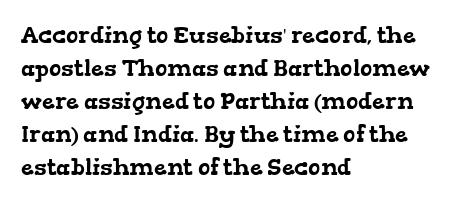
Q: Is the text underlined? A: No.
Q: How is the paragraph aligned? A: Left-aligned.
Q: Is the spacing between letters normal or unusually wide? A: Normal.
Q: Is the spacing between lines tight, normal or loose? A: Normal.
